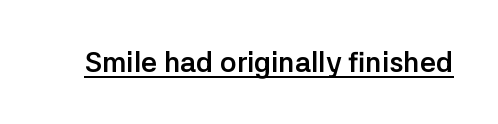
{"serif": "no", "italic": "no", "bold": "yes", "weight": "semibold", "width": "normal", "stroke_contrast": "low", "x_height": "medium", "monospaced": "no", "underline": "yes", "letter_spacing": "normal", "letter_spacing_em": 0.0, "glyph_px": 28}
